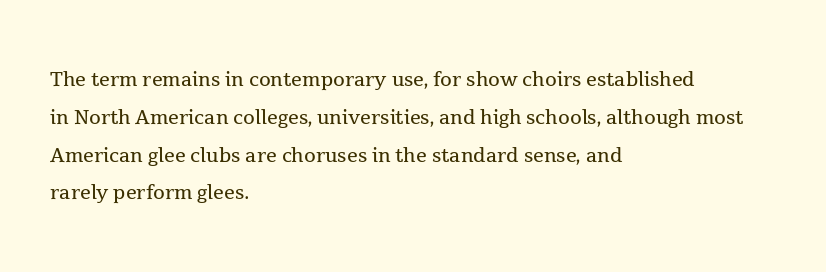
Q: Is the text bold? A: No.
Q: Is the text italic (slanted)? A: No, it is upright.
Q: Is the text underlined? A: No.
Q: How is the paragraph aligned? A: Left-aligned.
Q: Is the spacing between letters normal or unusually wide? A: Normal.
Q: Is the spacing between lines tight, normal or loose? A: Normal.
